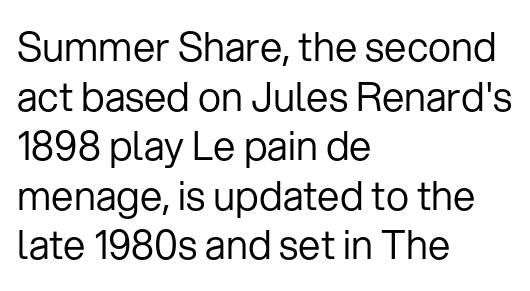
Q: Is the text bold? A: No.
Q: Is the text italic (slanted)? A: No, it is upright.
Q: Is the typeface a serif or a sans-serif typeface? A: Sans-serif.
Q: Is the text underlined? A: No.
Q: How is the paragraph aligned? A: Left-aligned.
Q: Is the spacing between letters normal or unusually wide? A: Normal.
Q: Width (condensed, normal, or wide)? A: Normal.
Q: Stroke contrast? A: Low.
Q: x-height? A: Medium.
Q: Monospaced? A: No.
